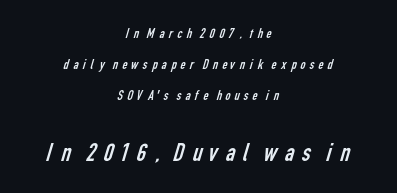
If you folded the block vertically in half, each line would mirror itself in length. Reading down the column, the eye jumps a long way to each next line. Character size in the trailing block exceeds that of the leading block. The font sits on the lighter half of the weight spectrum, regular included.
